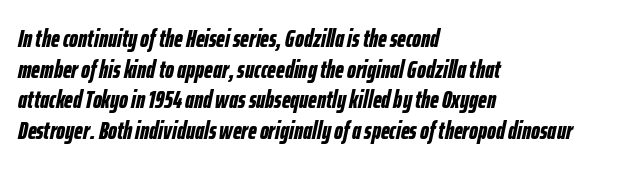
Characters are canted at an angle relative to the baseline's perpendicular. Decoration check: the copy has no underline. The lines are quadded left. Each word holds together tightly as a unit, with standard inter-letter gaps. Strong, thick strokes mark this as bold type.
